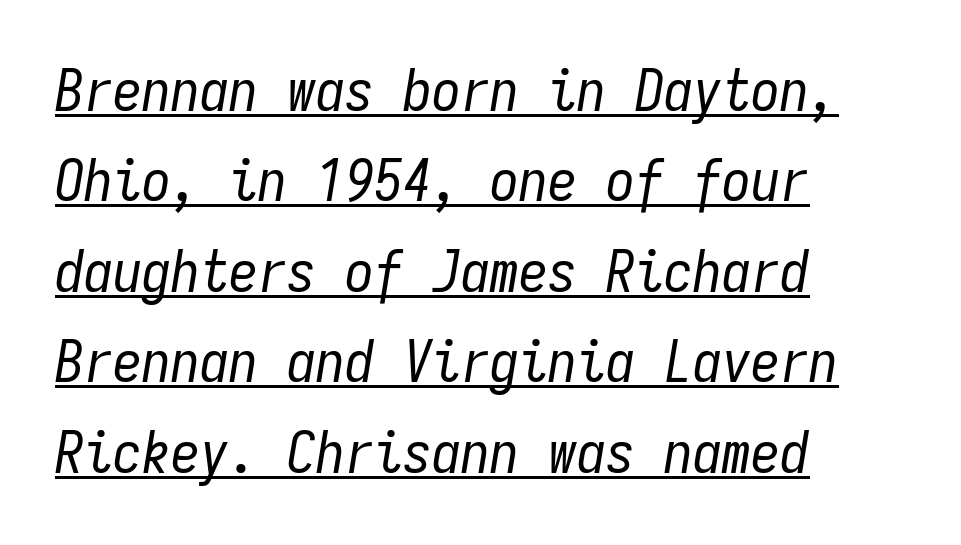
{"italic": "yes", "lean": "right", "slant_degrees": 9, "bold": "no", "weight": "regular", "width": "condensed", "stroke_contrast": "low", "x_height": "medium", "monospaced": "yes", "underline": "yes", "align": "left", "line_spacing": "normal", "line_spacing_ratio": 1.56, "letter_spacing": "normal", "letter_spacing_em": 0.0, "glyph_px": 58}
